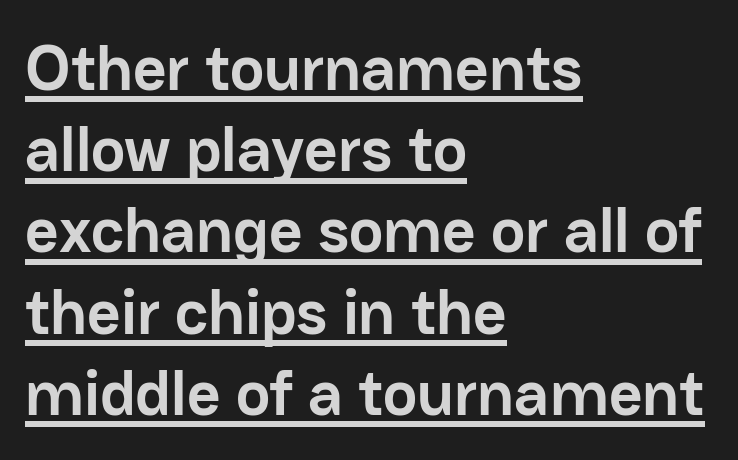
{"serif": "no", "italic": "no", "bold": "yes", "weight": "semibold", "width": "normal", "stroke_contrast": "low", "x_height": "medium", "monospaced": "no", "underline": "yes", "align": "left", "line_spacing": "normal", "line_spacing_ratio": 1.25, "letter_spacing": "normal", "letter_spacing_em": 0.0, "glyph_px": 65}
